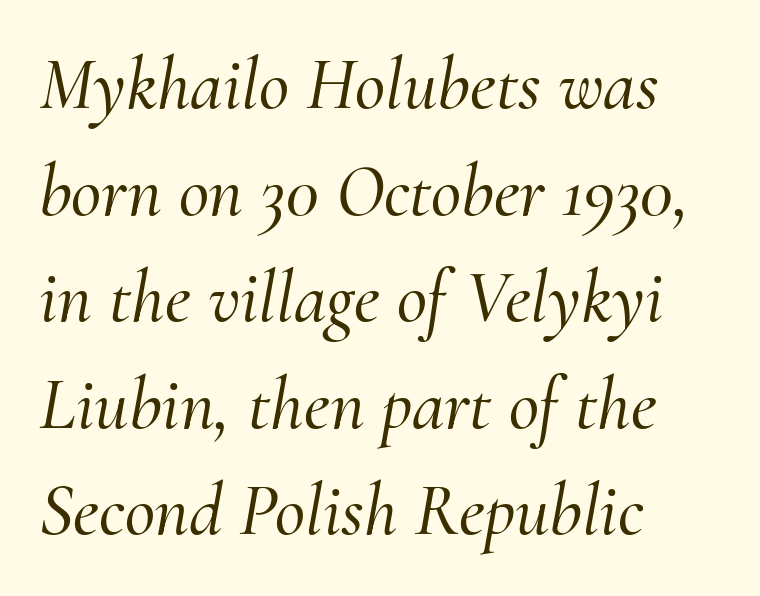
Q: Is the text italic (slanted)? A: Yes, it leans right by about 10 degrees.
Q: Is the typeface a serif or a sans-serif typeface? A: Serif.
Q: Is the text underlined? A: No.
Q: How is the paragraph aligned? A: Left-aligned.
Q: Is the spacing between letters normal or unusually wide? A: Normal.
Q: Is the spacing between lines tight, normal or loose? A: Normal.
Q: Width (condensed, normal, or wide)? A: Normal.
Q: Stroke contrast? A: Medium.
Q: x-height? A: Small.
Q: Monospaced? A: No.
